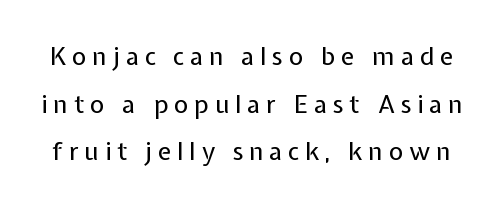
Q: Is the text bold? A: No.
Q: Is the text italic (slanted)? A: No, it is upright.
Q: Is the text underlined? A: No.
Q: Is the spacing between letters normal or unusually wide? A: Unusually wide.
Q: Is the spacing between lines tight, normal or loose? A: Loose.
